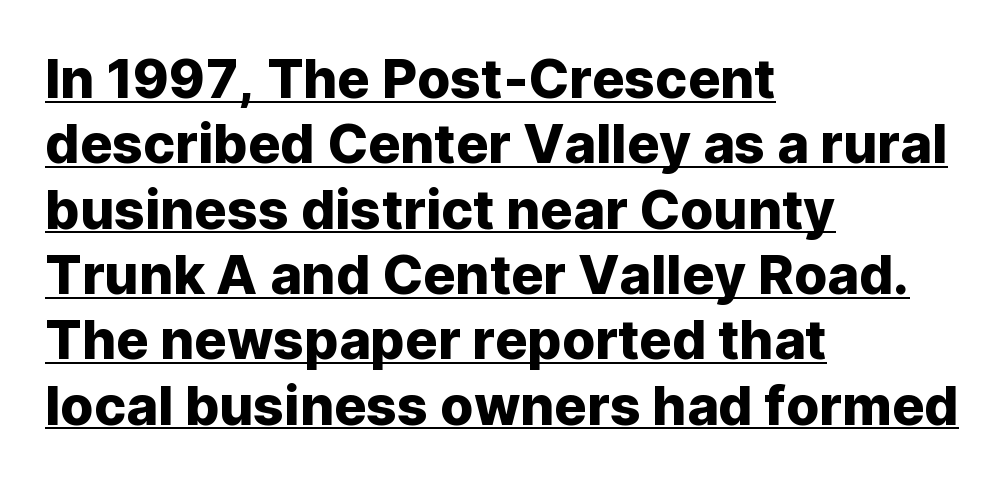
The image shows 54 px sans-serif type, upright; set left-aligned, line spacing 1.21x, normal letter spacing, underlined; low stroke contrast and a medium x-height.
